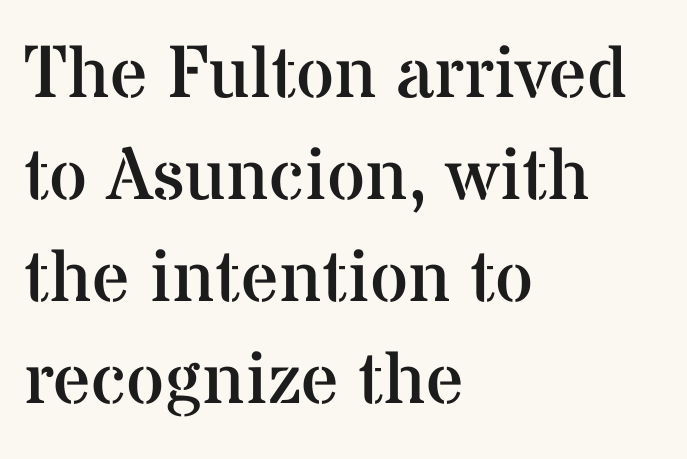
The glyphs in this specimen are seriffed. The ragged edge is on the right, which tells us the setting is flush left. These lines keep a tight, regular rhythm from letter to letter. Quick note: interline space is typical. Varying glyph widths throughout — classic text-font behaviour.
